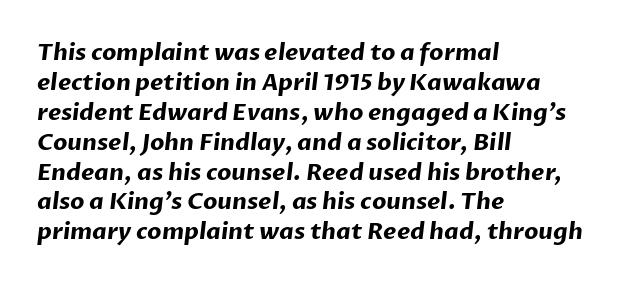
The string is rendered with underlining switched off. The vertical gap from one line to the next is medium. Where is the straight margin? On the left. Short note: letters normally spaced. These lines carry a lot of weight — the face is fully bold.
